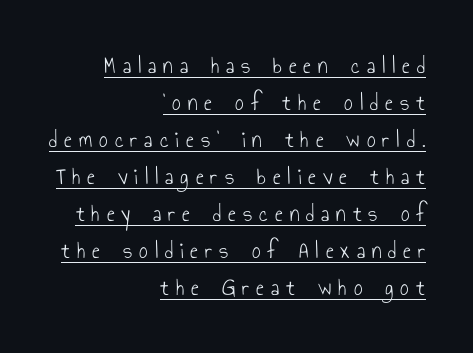
{"italic": "no", "bold": "no", "underline": "yes", "align": "right", "line_spacing": "normal", "line_spacing_ratio": 1.54, "letter_spacing": "wide", "letter_spacing_em": 0.29, "glyph_px": 24}
